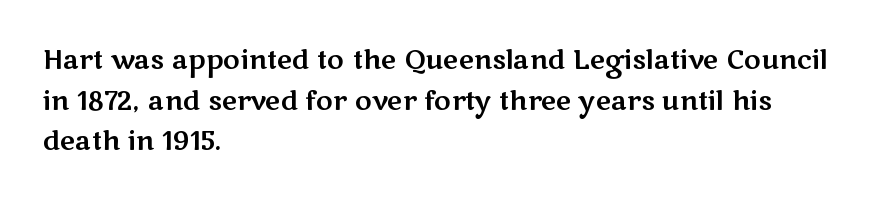
Q: Is the text italic (slanted)? A: No, it is upright.
Q: Is the text underlined? A: No.
Q: How is the paragraph aligned? A: Left-aligned.
Q: Is the spacing between letters normal or unusually wide? A: Normal.
Q: Is the spacing between lines tight, normal or loose? A: Normal.
